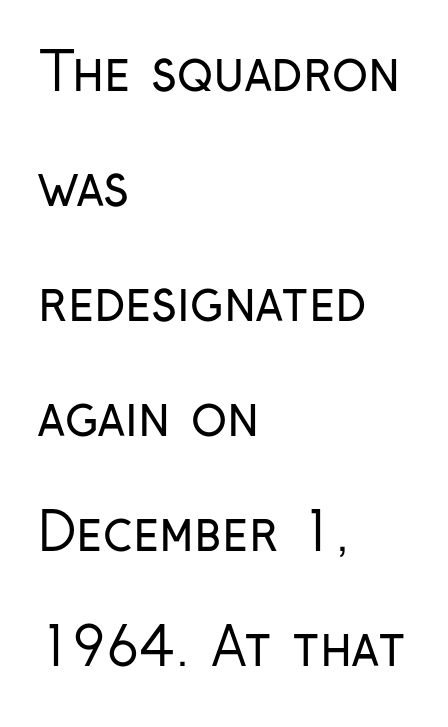
A great deal of white space separates one row of letters from the next. Nothing sits at the stroke ends, so this counts as sans-serif. Every character sits straight up, as roman type does. Tracking value appears to be zero — textbook default spacing. Note the varied advance widths — an 'i' is clearly narrower than an 'm'. The baseline area is clear.
